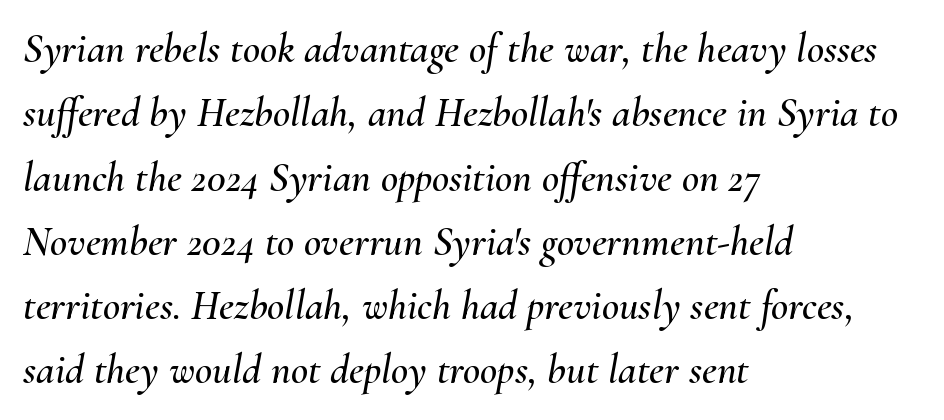
The image shows 42 px text type, italic (leaning right); set left-aligned, normal line spacing (1.53x), normal letter spacing, not underlined; medium stroke contrast and a small x-height.
